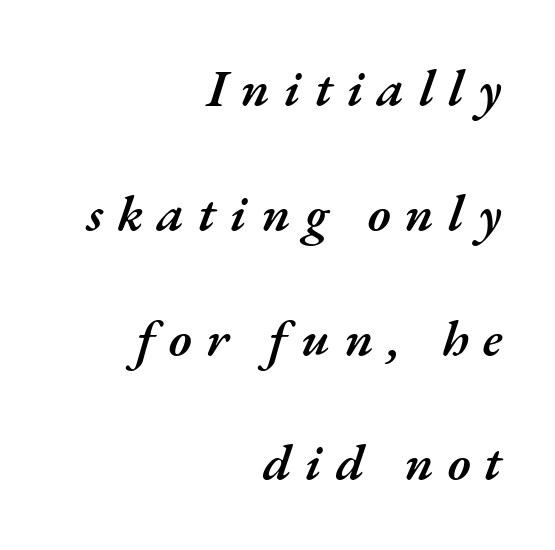
The image shows 52 px semibold type, italic (leaning right); set right-aligned, loose line spacing (2.4x), unusually wide letter spacing (+0.27 em), not underlined; medium stroke contrast and a small x-height.
